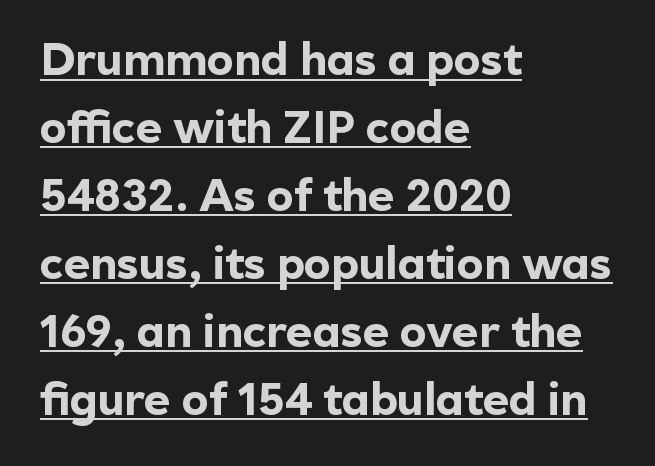
Q: Is the text bold? A: Yes.
Q: Is the text italic (slanted)? A: No, it is upright.
Q: Is the typeface a serif or a sans-serif typeface? A: Sans-serif.
Q: Is the text underlined? A: Yes.
Q: How is the paragraph aligned? A: Left-aligned.
Q: Is the spacing between letters normal or unusually wide? A: Normal.
Q: Is the spacing between lines tight, normal or loose? A: Normal.
Q: Width (condensed, normal, or wide)? A: Normal.
Q: x-height? A: Medium.
Q: Monospaced? A: No.
